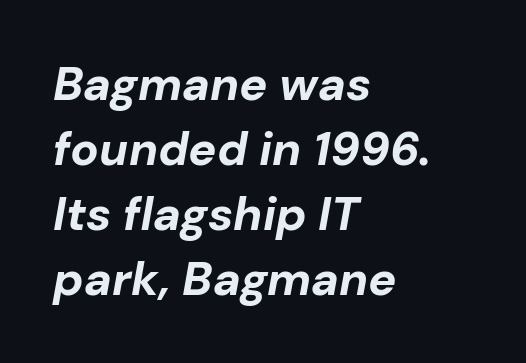
Q: Is the text bold? A: Yes.
Q: Is the text italic (slanted)? A: Yes, it leans right by about 10 degrees.
Q: Is the text underlined? A: No.
Q: How is the paragraph aligned? A: Left-aligned.
Q: Is the spacing between letters normal or unusually wide? A: Normal.
Q: Is the spacing between lines tight, normal or loose? A: Normal.
Q: Width (condensed, normal, or wide)? A: Normal.
Q: Stroke contrast? A: Low.
Q: x-height? A: Medium.
Q: Monospaced? A: No.
